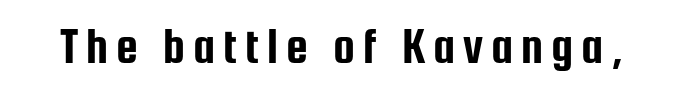
The face used here is proportionally spaced, like ordinary book or web type. This rendering employs a face without finishing strokes, i.e., a sans-serif. When letters stand straight like this, we call the style roman or upright. Beneath every word, the page is bare.
